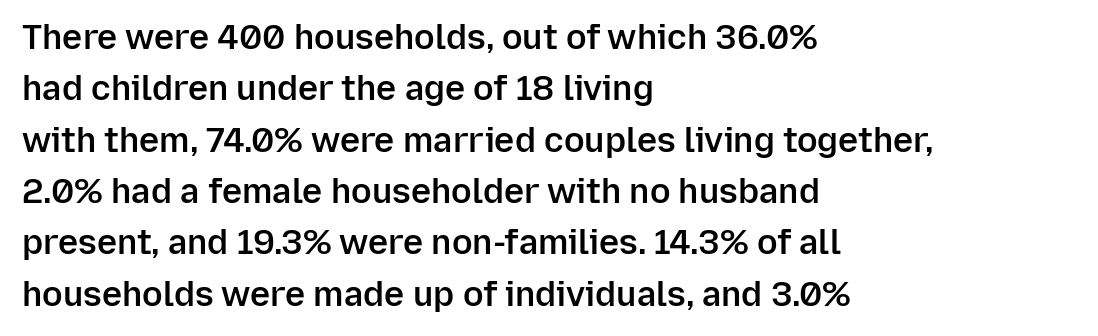
The image shows 34 px semibold sans-serif type, upright; set left-aligned, normal line spacing (1.51x), normal letter spacing, not underlined; low stroke contrast and a medium x-height.
